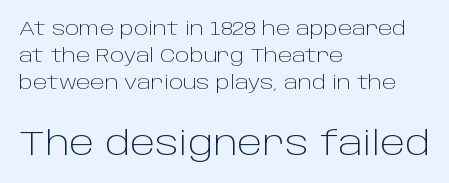
Q: Is the text bold? A: No.
Q: Is the text italic (slanted)? A: No, it is upright.
Q: Is the typeface a serif or a sans-serif typeface? A: Sans-serif.
Q: Is the text underlined? A: No.
Q: How is the paragraph aligned? A: Left-aligned.
Q: Is the spacing between letters normal or unusually wide? A: Normal.
Q: Is the spacing between lines tight, normal or loose? A: Normal.
Q: Which block of text is set in a larger size, the first (top) or the second (bottom)? A: The second (bottom) one.
Q: Width (condensed, normal, or wide)? A: Normal.
Q: Stroke contrast? A: Low.
Q: x-height? A: Large.
Q: Monospaced? A: No.
